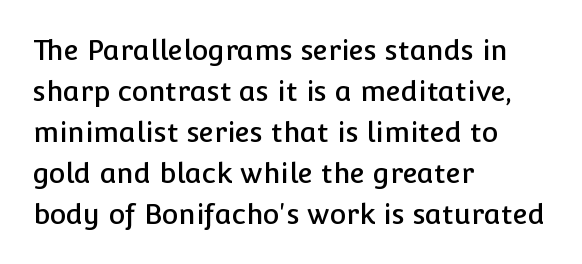
The image shows 28 px sans-serif type, upright; set left-aligned, normal line spacing (1.46x), normal letter spacing, not underlined; low stroke contrast and a medium x-height.
